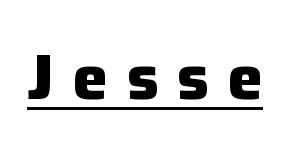
Q: Is the text bold? A: Yes.
Q: Is the text italic (slanted)? A: No, it is upright.
Q: Is the typeface a serif or a sans-serif typeface? A: Sans-serif.
Q: Is the text underlined? A: Yes.
Q: Is the spacing between letters normal or unusually wide? A: Unusually wide.
Q: Width (condensed, normal, or wide)? A: Normal.
Q: Stroke contrast? A: Low.
Q: x-height? A: Medium.
Q: Monospaced? A: No.
